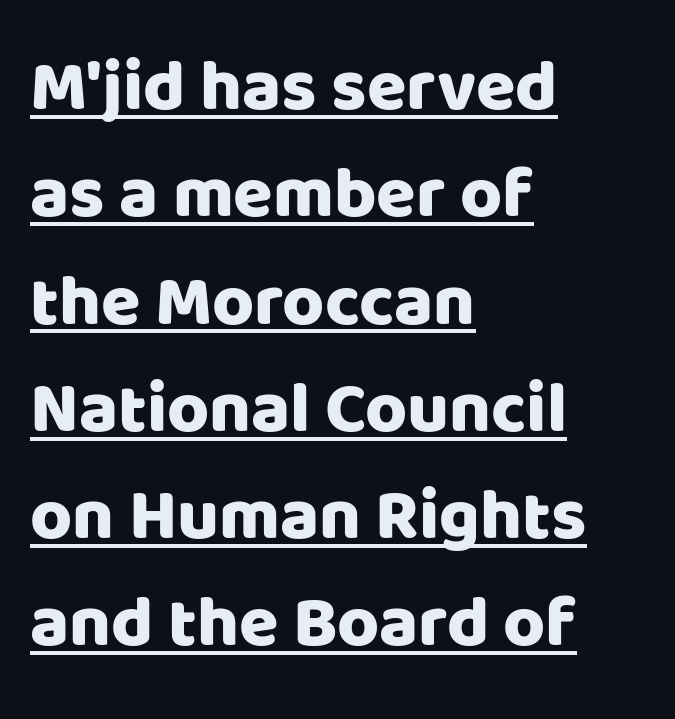
The image shows 72 px sans-serif type, upright; set left-aligned, normal line spacing (1.49x), normal letter spacing, underlined; low stroke contrast and a large x-height.
